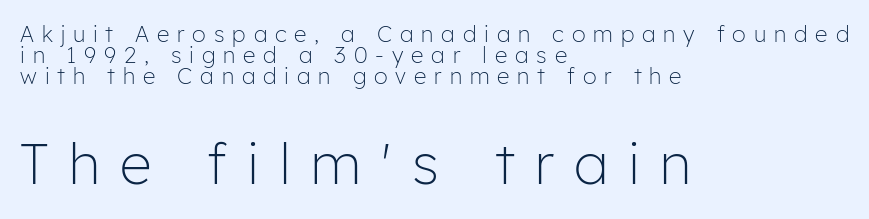
Letterform terminals end flat and unadorned throughout the passage. Closely set lines give the paragraph a compact silhouette. The paragraph has a hard left edge and a soft right edge. The rendering inserts visible extra space after every character. The strokes are not fattened; the text isn't bold. Each row of text sits above clean, open space.
